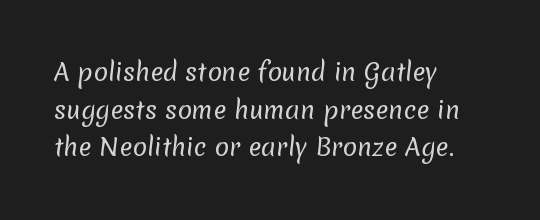
Layout note: lines flush left. The zone under the glyphs is completely vacant. Characters follow at the spacing the type designer built in. The vertical gap from one line to the next is medium. Weight: not bold — regular or lighter.
